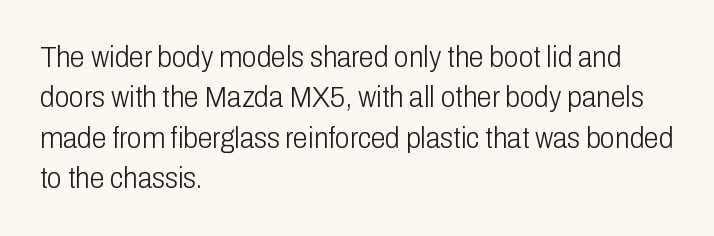
Q: Is the text bold? A: No.
Q: Is the text italic (slanted)? A: No, it is upright.
Q: Is the typeface a serif or a sans-serif typeface? A: Sans-serif.
Q: Is the text underlined? A: No.
Q: How is the paragraph aligned? A: Left-aligned.
Q: Is the spacing between letters normal or unusually wide? A: Normal.
Q: Is the spacing between lines tight, normal or loose? A: Normal.
Q: Width (condensed, normal, or wide)? A: Condensed.
Q: Stroke contrast? A: Low.
Q: x-height? A: Medium.
Q: Monospaced? A: No.
